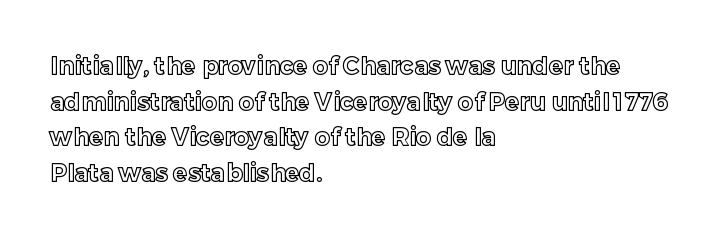
Q: Is the text italic (slanted)? A: No, it is upright.
Q: Is the text underlined? A: No.
Q: How is the paragraph aligned? A: Left-aligned.
Q: Is the spacing between letters normal or unusually wide? A: Normal.
Q: Is the spacing between lines tight, normal or loose? A: Normal.
